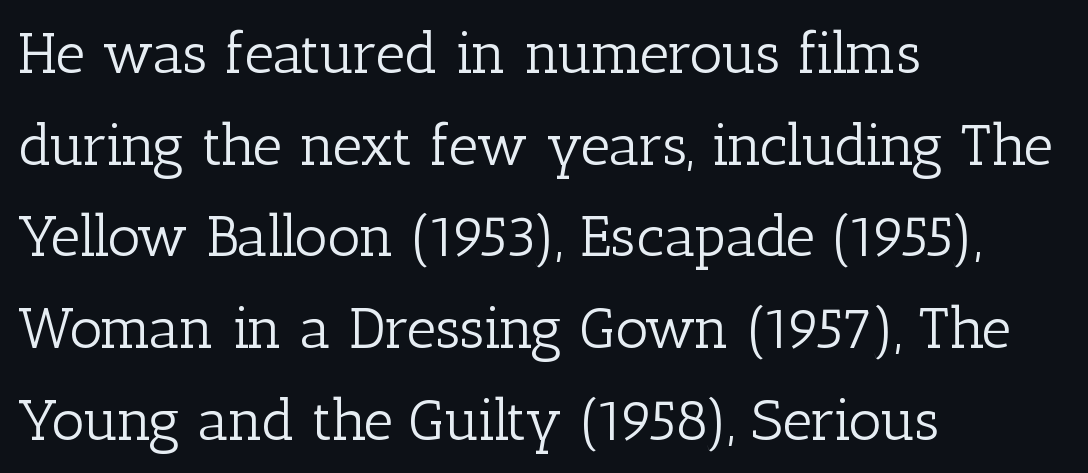
Q: Is the text bold? A: No.
Q: Is the text italic (slanted)? A: No, it is upright.
Q: Is the typeface a serif or a sans-serif typeface? A: Serif.
Q: Is the text underlined? A: No.
Q: How is the paragraph aligned? A: Left-aligned.
Q: Is the spacing between letters normal or unusually wide? A: Normal.
Q: Is the spacing between lines tight, normal or loose? A: Normal.
Q: Width (condensed, normal, or wide)? A: Normal.
Q: Stroke contrast? A: Low.
Q: x-height? A: Medium.
Q: Monospaced? A: No.
